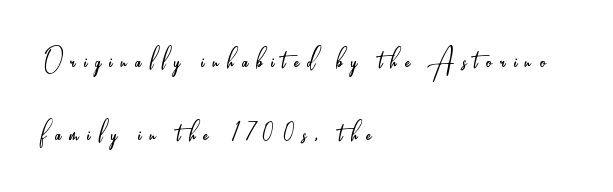
{"serif": "no", "bold": "no", "weight": "light", "width": "condensed", "stroke_contrast": "low", "x_height": "small", "monospaced": "no", "underline": "no", "align": "left", "line_spacing": "loose", "line_spacing_ratio": 2.02, "letter_spacing": "wide", "letter_spacing_em": 0.23, "glyph_px": 36}
